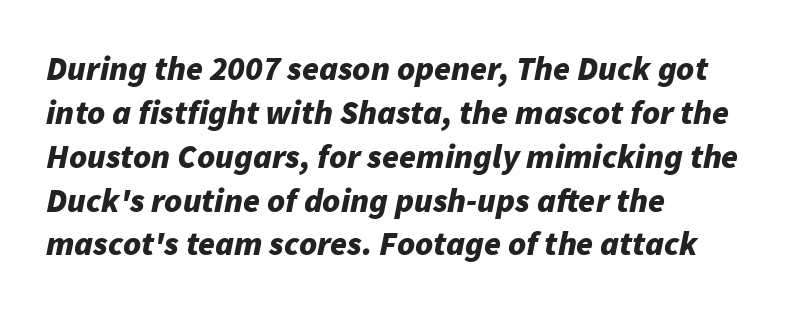
Q: Is the text bold? A: Yes.
Q: Is the text italic (slanted)? A: Yes, it leans right by about 11 degrees.
Q: Is the text underlined? A: No.
Q: How is the paragraph aligned? A: Left-aligned.
Q: Is the spacing between letters normal or unusually wide? A: Normal.
Q: Is the spacing between lines tight, normal or loose? A: Normal.
Q: Width (condensed, normal, or wide)? A: Normal.
Q: Stroke contrast? A: Low.
Q: x-height? A: Medium.
Q: Monospaced? A: No.
